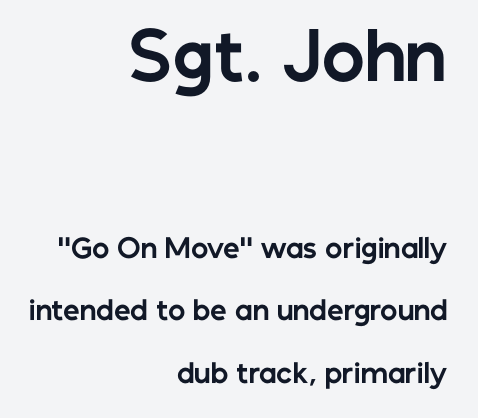
{"serif": "no", "italic": "no", "bold": "yes", "weight": "bold", "width": "normal", "stroke_contrast": "low", "x_height": "medium", "monospaced": "no", "underline": "no", "align": "right", "line_spacing": "loose", "line_spacing_ratio": 2.4, "letter_spacing": "normal", "letter_spacing_em": 0.0, "larger_block": "first", "size_ratio": 2.5, "glyph_px": 65}
